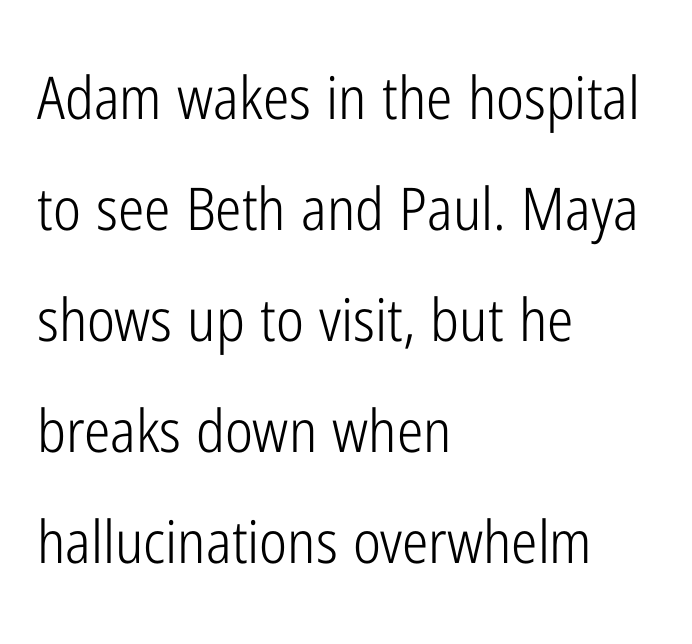
{"serif": "no", "italic": "no", "bold": "no", "weight": "light", "width": "condensed", "stroke_contrast": "low", "x_height": "medium", "monospaced": "no", "underline": "no", "align": "left", "line_spacing_ratio": 1.88, "letter_spacing": "normal", "letter_spacing_em": 0.0, "glyph_px": 59}
